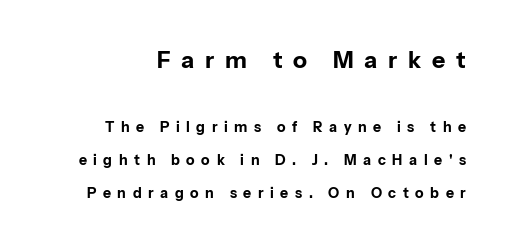
Q: Is the text bold? A: Yes.
Q: Is the text italic (slanted)? A: No, it is upright.
Q: Is the text underlined? A: No.
Q: Is the spacing between letters normal or unusually wide? A: Unusually wide.
Q: Is the spacing between lines tight, normal or loose? A: Loose.
Q: Which block of text is set in a larger size, the first (top) or the second (bottom)? A: The first (top) one.
